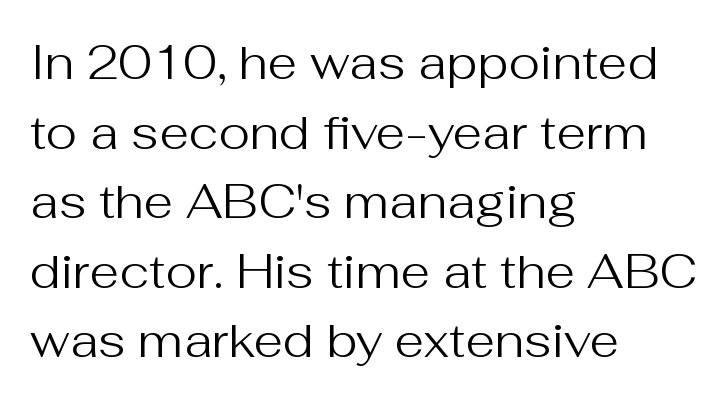
The image shows 48 px regular-weight sans-serif type, upright; set left-aligned, normal line spacing (1.45x), normal letter spacing, not underlined; medium stroke contrast and a medium x-height.
